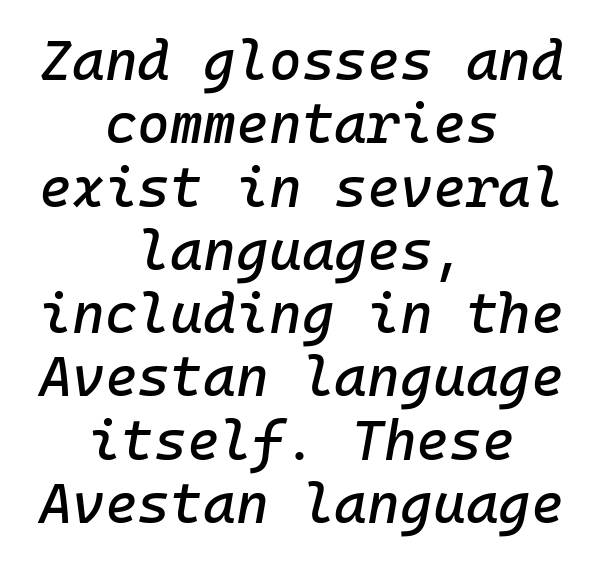
Q: Is the text italic (slanted)? A: Yes, it leans right by about 10 degrees.
Q: Is the text underlined? A: No.
Q: How is the paragraph aligned? A: Centered.
Q: Is the spacing between letters normal or unusually wide? A: Normal.
Q: Is the spacing between lines tight, normal or loose? A: Tight.
Q: Width (condensed, normal, or wide)? A: Normal.
Q: Stroke contrast? A: Low.
Q: x-height? A: Medium.
Q: Monospaced? A: Yes.
